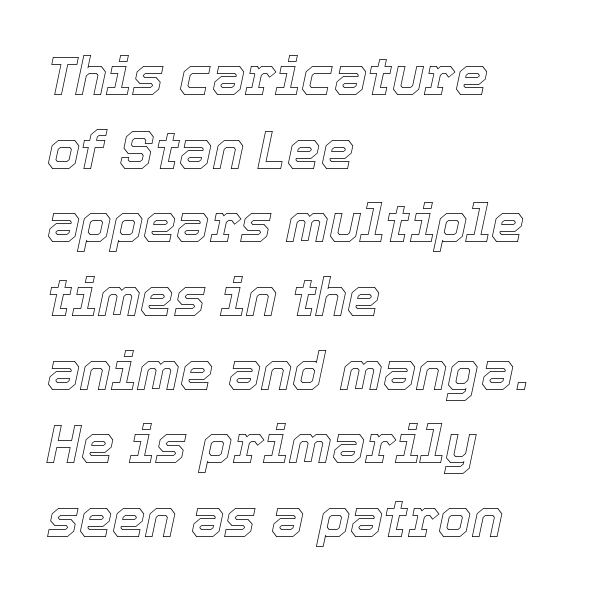
{"italic": "yes", "lean": "right", "slant_degrees": 12, "width": "normal", "x_height": "medium", "monospaced": "no", "underline": "no", "align": "left", "line_spacing": "normal", "line_spacing_ratio": 1.39, "letter_spacing": "normal", "letter_spacing_em": 0.0, "glyph_px": 53}
